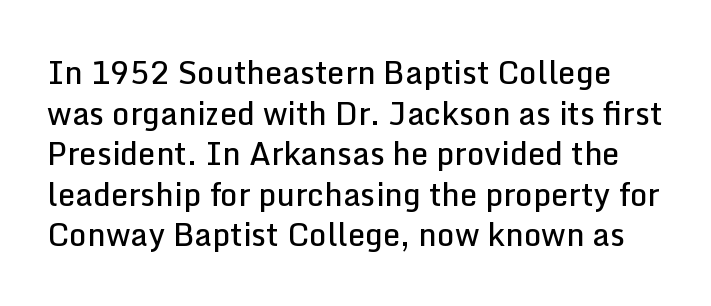
Is the letter spacing exaggerated? No — it looks like the ordinary default. The space between consecutive lines is moderate. The letters advance in unequal steps, a hallmark of proportional type. A roman cut, with each character standing at attention.
